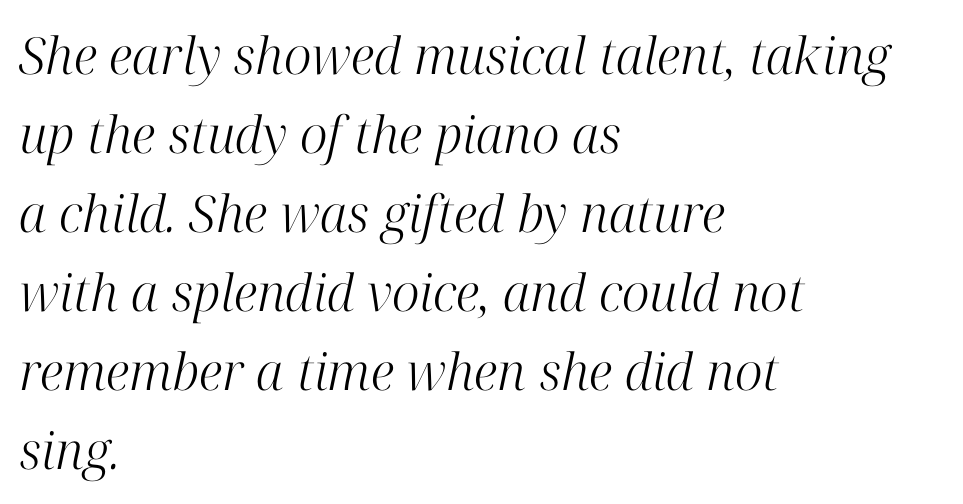
Q: Is the text bold? A: No.
Q: Is the text italic (slanted)? A: Yes, it leans right by about 12 degrees.
Q: Is the typeface a serif or a sans-serif typeface? A: Serif.
Q: Is the text underlined? A: No.
Q: How is the paragraph aligned? A: Left-aligned.
Q: Is the spacing between letters normal or unusually wide? A: Normal.
Q: Is the spacing between lines tight, normal or loose? A: Normal.
Q: Width (condensed, normal, or wide)? A: Normal.
Q: Stroke contrast? A: High.
Q: x-height? A: Medium.
Q: Monospaced? A: No.
